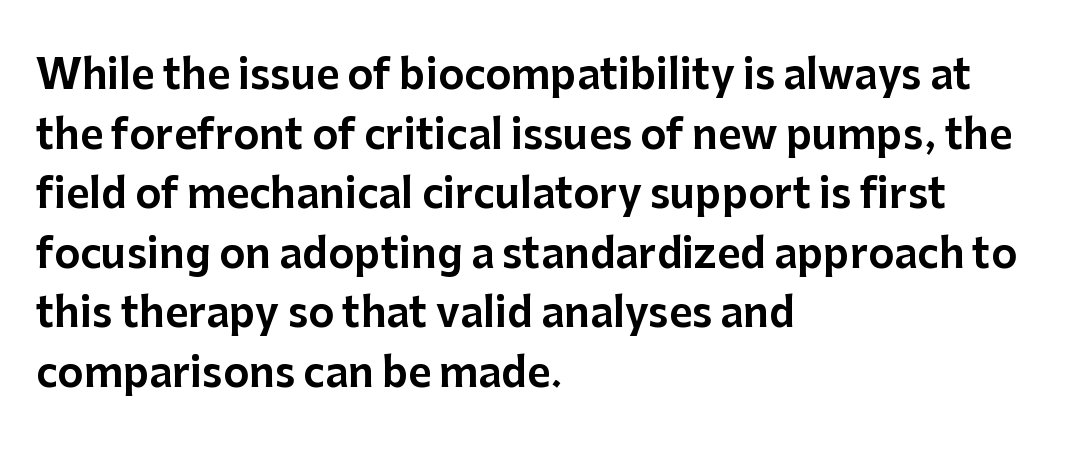
{"serif": "no", "italic": "no", "width": "normal", "stroke_contrast": "low", "x_height": "medium", "monospaced": "no", "underline": "no", "align": "left", "line_spacing": "normal", "line_spacing_ratio": 1.49, "letter_spacing": "normal", "letter_spacing_em": 0.0, "glyph_px": 40}
